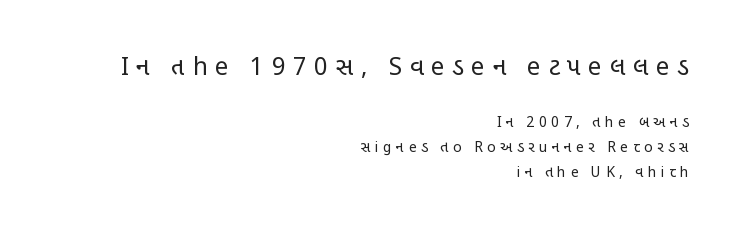
Q: Is the text bold? A: No.
Q: Is the text italic (slanted)? A: No, it is upright.
Q: Is the text underlined? A: No.
Q: How is the paragraph aligned? A: Right-aligned.
Q: Is the spacing between letters normal or unusually wide? A: Unusually wide.
Q: Which block of text is set in a larger size, the first (top) or the second (bottom)? A: The first (top) one.
